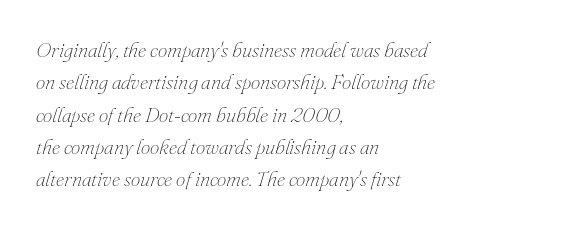
Q: Is the text bold? A: No.
Q: Is the text italic (slanted)? A: Yes, it leans right by about 16 degrees.
Q: Is the text underlined? A: No.
Q: How is the paragraph aligned? A: Left-aligned.
Q: Is the spacing between letters normal or unusually wide? A: Normal.
Q: Is the spacing between lines tight, normal or loose? A: Normal.
